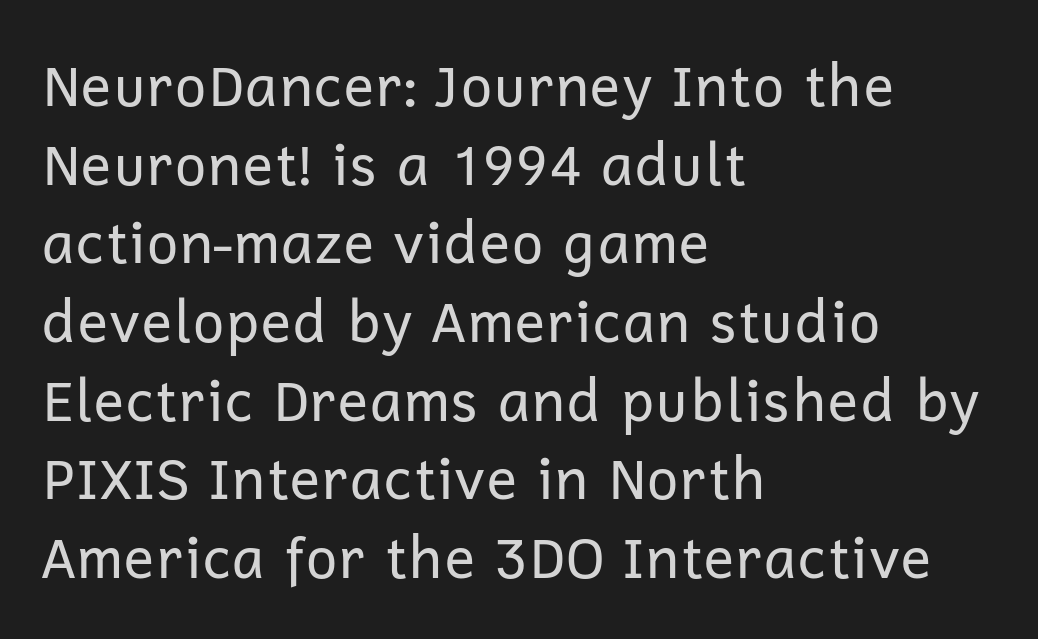
Horizontal bands of white between lines are of average thickness. This rendering leaves character spacing at its baseline value. The paragraph has a hard left edge and a soft right edge. If you drew a line through each stem, it would be perfectly vertical.
